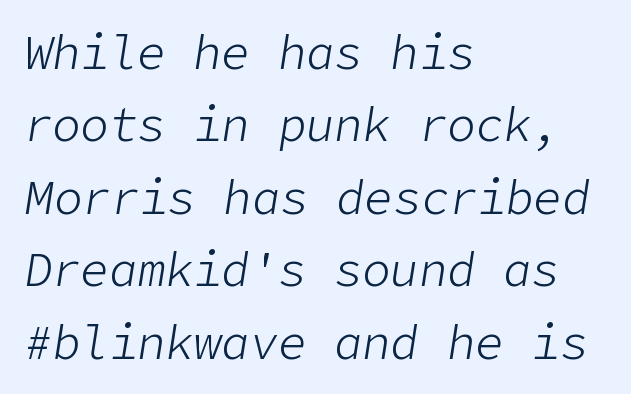
Q: Is the text bold? A: No.
Q: Is the text italic (slanted)? A: Yes, it leans right by about 9 degrees.
Q: Is the text underlined? A: No.
Q: How is the paragraph aligned? A: Left-aligned.
Q: Is the spacing between letters normal or unusually wide? A: Normal.
Q: Is the spacing between lines tight, normal or loose? A: Normal.
Q: Width (condensed, normal, or wide)? A: Normal.
Q: Stroke contrast? A: Low.
Q: x-height? A: Medium.
